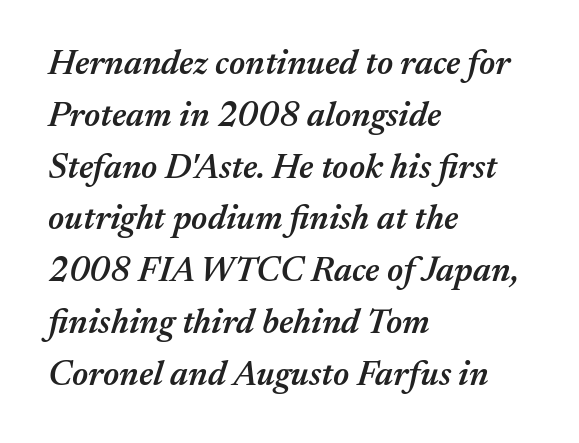
{"italic": "yes", "lean": "right", "slant_degrees": 17, "bold": "semi", "weight": "semibold", "width": "normal", "stroke_contrast": "medium", "x_height": "medium", "monospaced": "no", "underline": "no", "align": "left", "line_spacing": "normal", "line_spacing_ratio": 1.48, "letter_spacing": "normal", "letter_spacing_em": 0.0, "glyph_px": 35}
